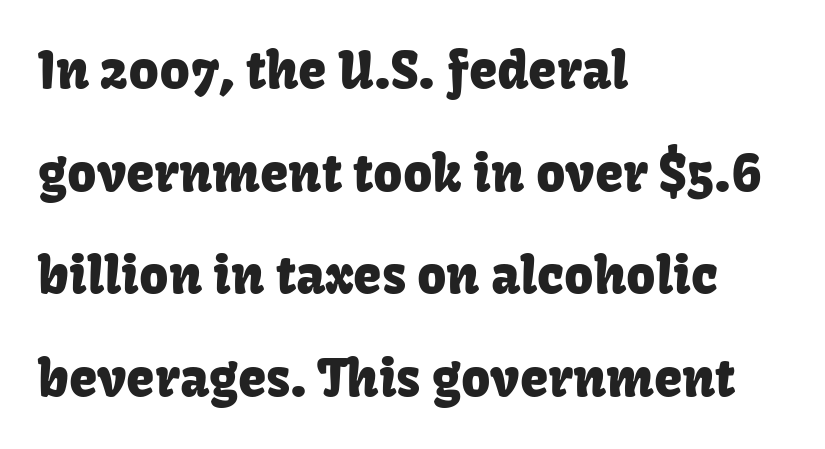
The face used here is a sans, in the tradition of grotesques and geometrics. Proportional: the letters do not fall into vertical columns. The designer dialed line spacing up above the default. This sample uses an upright cut, with every glyph sitting square on the baseline. If you drew a ruler down the left edge, every line would touch it. Each word holds together tightly as a unit, with standard inter-letter gaps.
